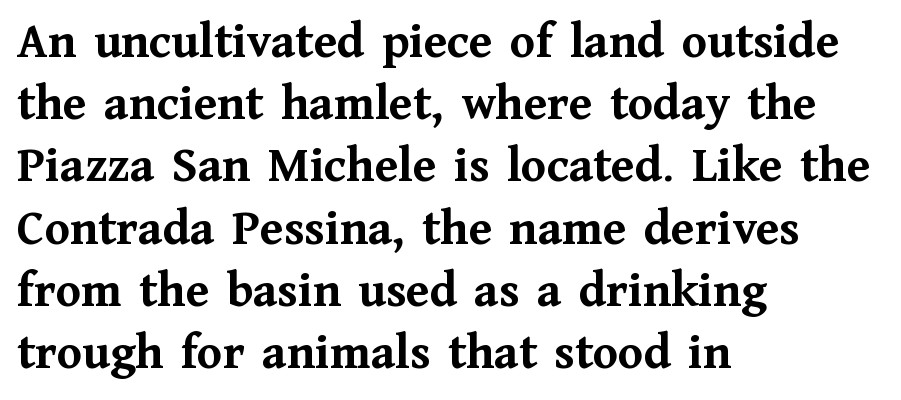
{"serif": "yes", "italic": "no", "bold": "yes", "weight": "semibold", "width": "normal", "stroke_contrast": "medium", "x_height": "medium", "monospaced": "no", "underline": "no", "align": "left", "line_spacing_ratio": 1.22, "letter_spacing": "normal", "letter_spacing_em": 0.0, "glyph_px": 51}
